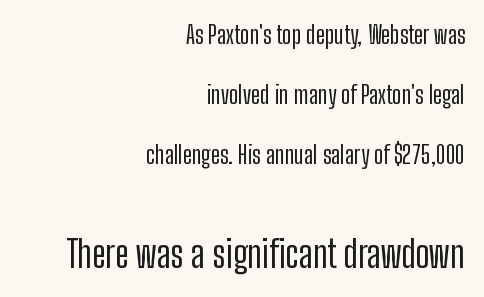
{"serif": "no", "italic": "no", "width": "condensed", "stroke_contrast": "low", "x_height": "medium", "monospaced": "no", "underline": "no", "align": "right", "line_spacing": "loose", "line_spacing_ratio": 2.41, "letter_spacing": "normal", "letter_spacing_em": 0.0, "larger_block": "second", "size_ratio": 1.52, "glyph_px": 38}
